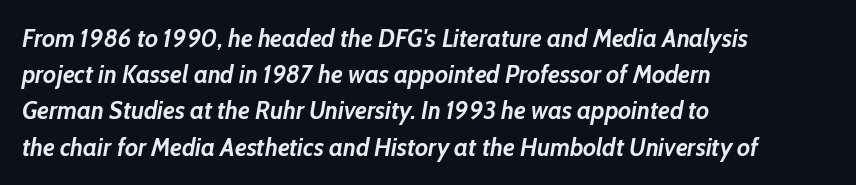
Words float on clear page, feet unadorned. Notice how the stems are inclined rather than vertical — that's the hallmark of italics. The rows are spaced the way most documents space them. In terms of weight, the rendering is a true, heavy bold.
